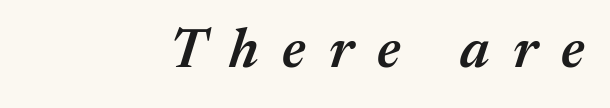
The image shows 55 px semibold type, italic (leaning right); set right-aligned, unusually wide letter spacing (+0.43 em), not underlined; medium stroke contrast and a medium x-height.
